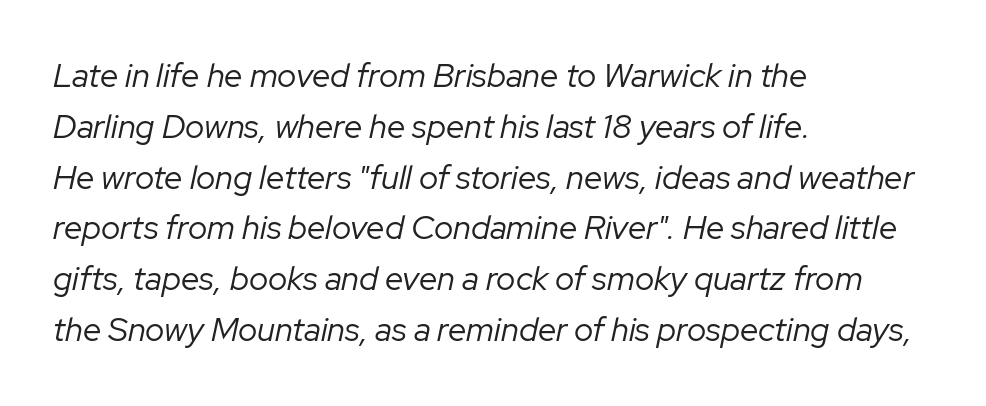
Q: Is the text bold? A: No.
Q: Is the text italic (slanted)? A: Yes, it leans right by about 12 degrees.
Q: Is the text underlined? A: No.
Q: How is the paragraph aligned? A: Left-aligned.
Q: Is the spacing between letters normal or unusually wide? A: Normal.
Q: Is the spacing between lines tight, normal or loose? A: Normal.
Q: Width (condensed, normal, or wide)? A: Normal.
Q: Stroke contrast? A: Low.
Q: x-height? A: Medium.
Q: Monospaced? A: No.
